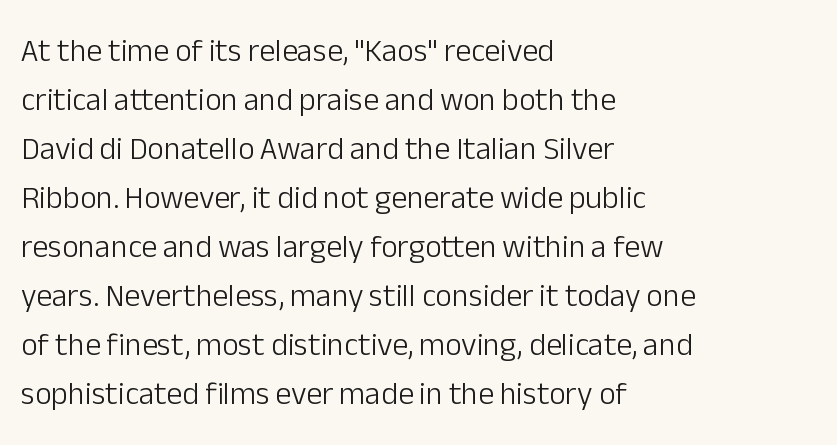
Q: Is the text bold? A: No.
Q: Is the text italic (slanted)? A: No, it is upright.
Q: Is the typeface a serif or a sans-serif typeface? A: Sans-serif.
Q: Is the text underlined? A: No.
Q: How is the paragraph aligned? A: Left-aligned.
Q: Is the spacing between letters normal or unusually wide? A: Normal.
Q: Is the spacing between lines tight, normal or loose? A: Normal.
Q: Width (condensed, normal, or wide)? A: Normal.
Q: Stroke contrast? A: Low.
Q: x-height? A: Medium.
Q: Monospaced? A: No.
